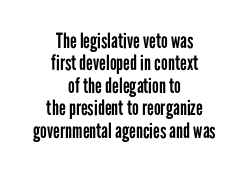
The string is rendered with underlining switched off. Tall strokes in this sample are plumb rather than angled. Quick note: interline space is minimal. Ink coverage per letter is moderate at most.
